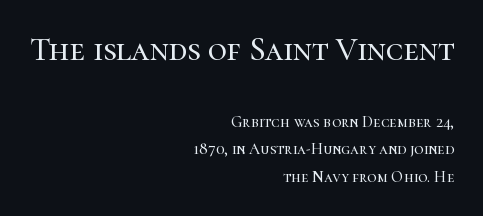
The face used here is seriffed, in the tradition of book romans. Typeset ragged left — the right edge is the straight one. Proportional: the letters do not fall into vertical columns. Glyph-to-glyph distance matches everyday printed text.
